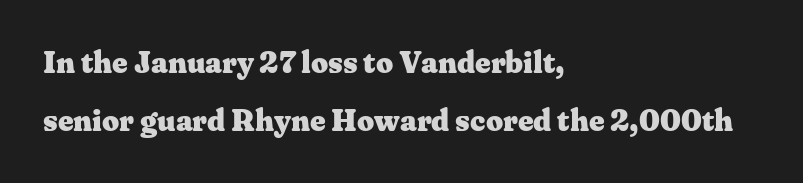
Q: Is the text bold? A: Yes.
Q: Is the text italic (slanted)? A: No, it is upright.
Q: Is the typeface a serif or a sans-serif typeface? A: Serif.
Q: Is the text underlined? A: No.
Q: How is the paragraph aligned? A: Left-aligned.
Q: Is the spacing between letters normal or unusually wide? A: Normal.
Q: Is the spacing between lines tight, normal or loose? A: Loose.
Q: Width (condensed, normal, or wide)? A: Wide.
Q: Stroke contrast? A: Medium.
Q: x-height? A: Medium.
Q: Monospaced? A: No.
